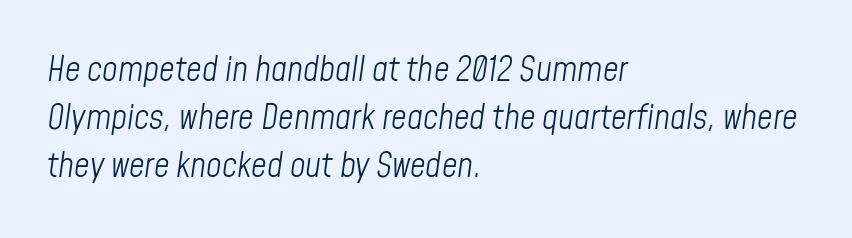
{"italic": "yes", "lean": "right", "slant_degrees": 8, "bold": "no", "weight": "light", "width": "condensed", "stroke_contrast": "low", "x_height": "medium", "monospaced": "no", "underline": "no", "align": "left", "line_spacing": "normal", "line_spacing_ratio": 1.41, "letter_spacing": "normal", "letter_spacing_em": 0.0, "glyph_px": 34}
